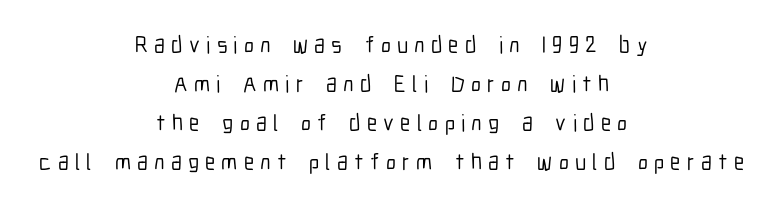
In CSS terms this would be text-align: center. The words here are not underlined. Ascenders rise straight up at ninety degrees. Someone cranked the tracking dial way up on this one. In terms of leading, this rendering sits right in the middle.
